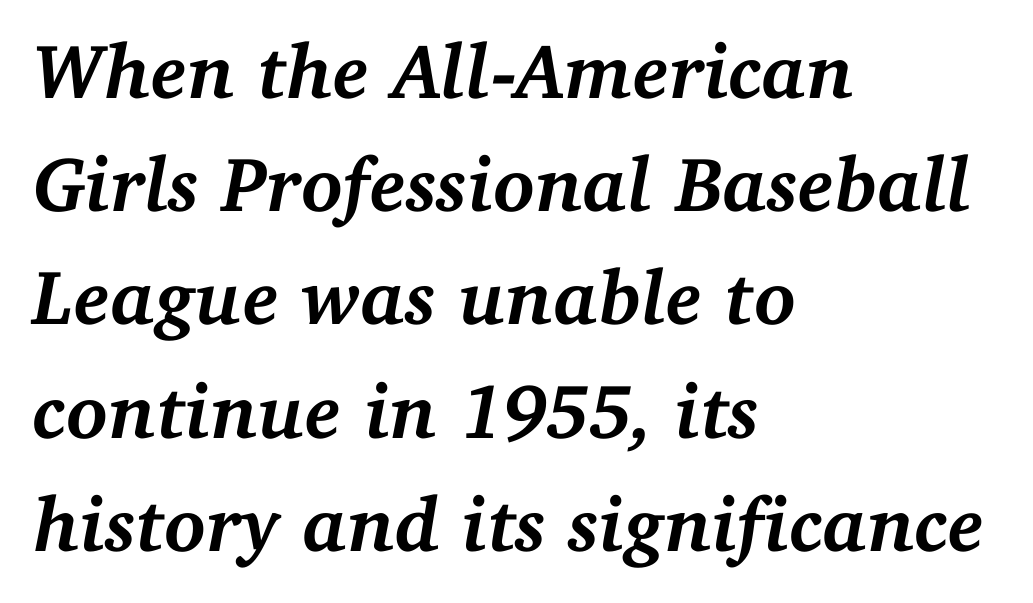
{"serif": "yes", "italic": "yes", "lean": "right", "slant_degrees": 11, "bold": "yes", "weight": "semibold", "width": "normal", "stroke_contrast": "medium", "x_height": "medium", "monospaced": "no", "underline": "no", "align": "left", "line_spacing": "normal", "line_spacing_ratio": 1.47, "letter_spacing": "normal", "letter_spacing_em": 0.0, "glyph_px": 77}
